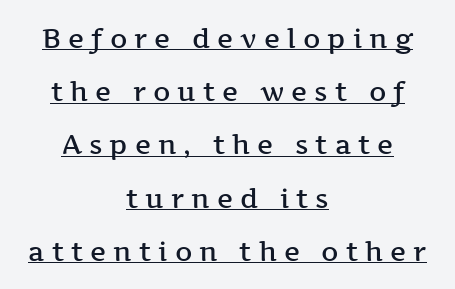
The image shows 27 px text type, upright; set centered, loose line spacing (1.97x), unusually wide letter spacing (+0.26 em), underlined.
